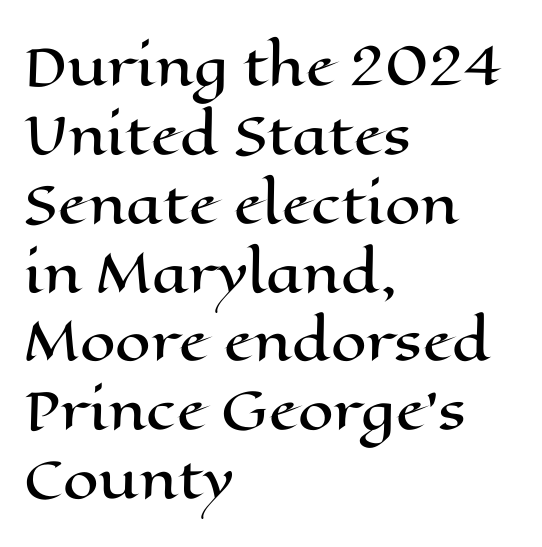
Quick note: underline off. Is the block centered? No — it sits flush against the left margin. Rows of type keep a routine distance in the vertical direction. Caption: standard tracking, unaltered. This sample uses an upright cut, with every glyph sitting square on the baseline.
